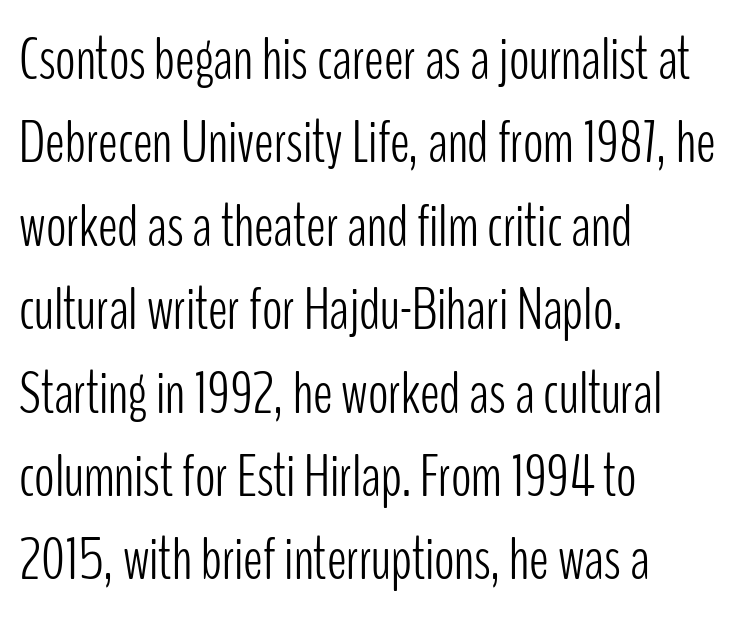
Honestly, the letter spacing is just normal — you wouldn't notice it. Character widths vary here, with narrow letters taking less room than wide ones. No heavy texture on the line: the type isn't bold. One glance says typical: line gaps are just what's usual. Serif or sans? Sans — the stroke terminals are bare. The glyphs are unaccompanied by any horizontal stroke below them.
